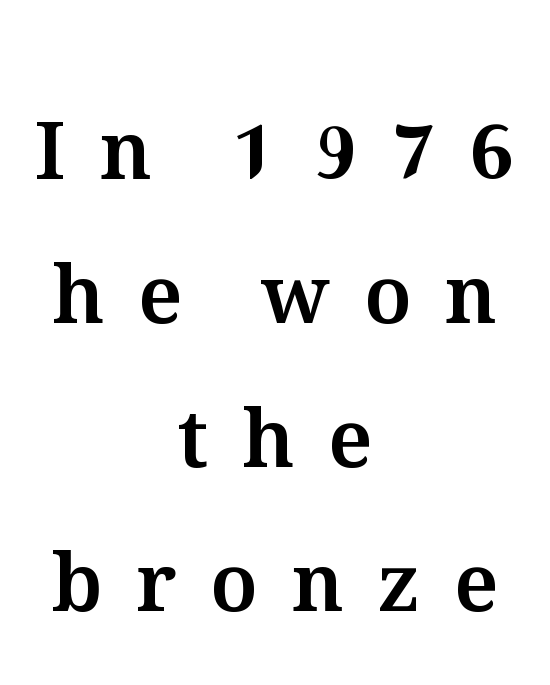
The image shows 80 px text type, upright; set centered, line spacing 1.8x, unusually wide letter spacing (+0.42 em), not underlined; medium stroke contrast and a medium x-height.
